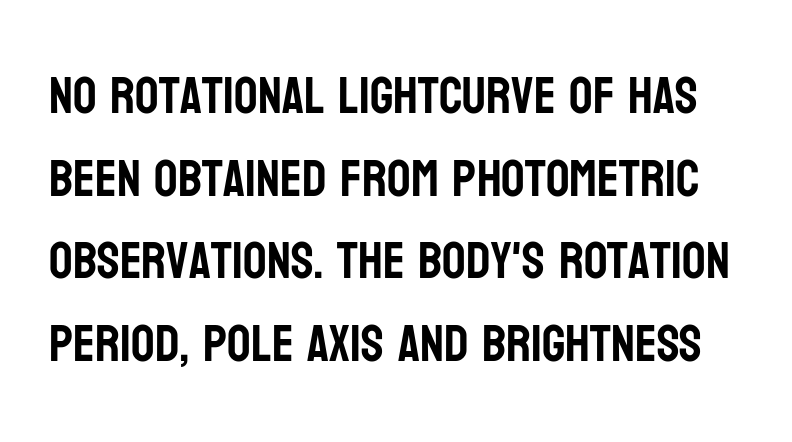
The image shows 52 px condensed sans-serif type, upright; set normal line spacing (1.59x), normal letter spacing, not underlined; low stroke contrast and a large x-height.
